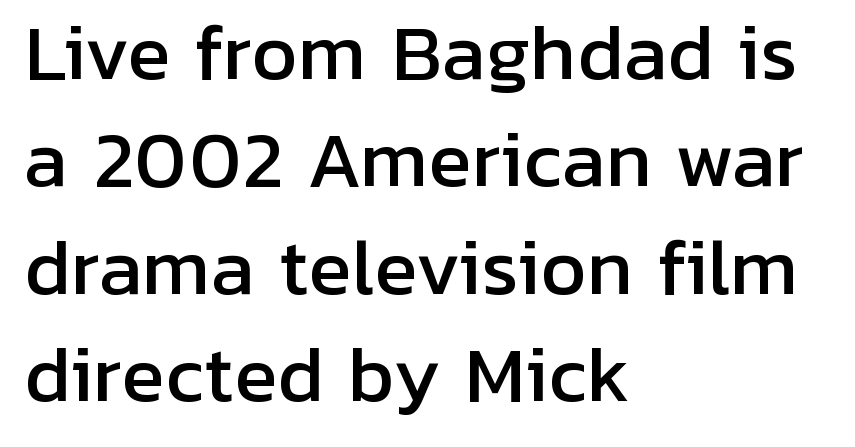
Spacing verdict: proportional, widths tailored to each character. Unlike a traditional serif, this face leaves its strokes unadorned. The vertical gap from one line to the next is medium. This sample uses an upright cut, with every glyph sitting square on the baseline.
